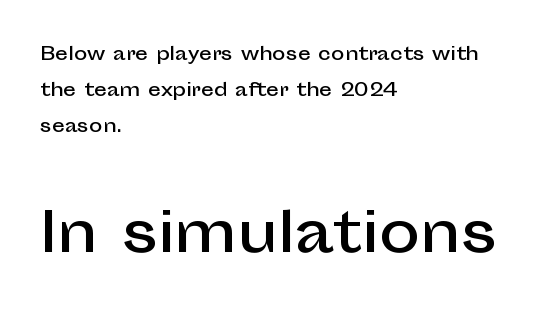
In terms of letterform style, serifs are entirely absent. The ragged edge is on the right, which tells us the setting is flush left. What's the leading like? Stretched, with rows far apart. Spacing between characters is what you'd get straight out of the box.
